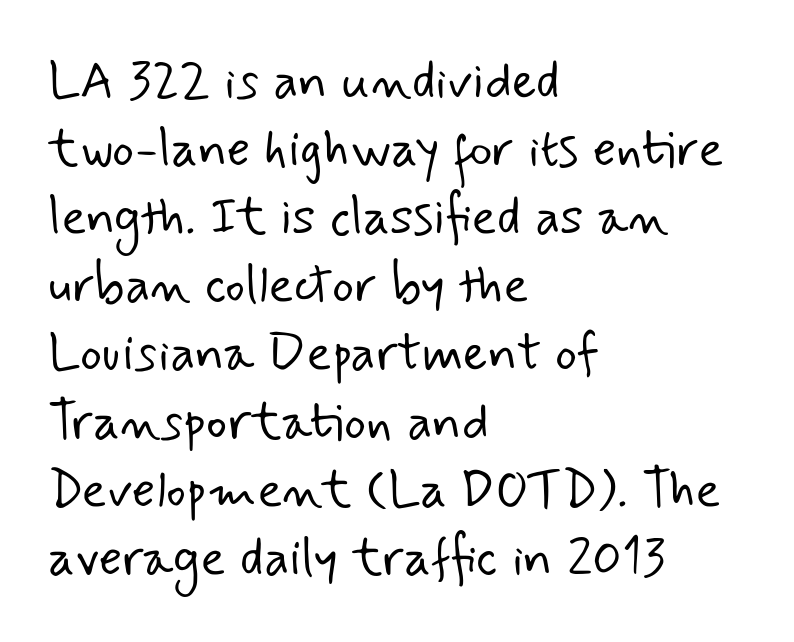
Q: Is the text bold? A: No.
Q: Is the typeface a serif or a sans-serif typeface? A: Sans-serif.
Q: Is the text underlined? A: No.
Q: How is the paragraph aligned? A: Left-aligned.
Q: Is the spacing between letters normal or unusually wide? A: Normal.
Q: Is the spacing between lines tight, normal or loose? A: Normal.
Q: Width (condensed, normal, or wide)? A: Normal.
Q: Stroke contrast? A: Low.
Q: x-height? A: Small.
Q: Monospaced? A: No.
